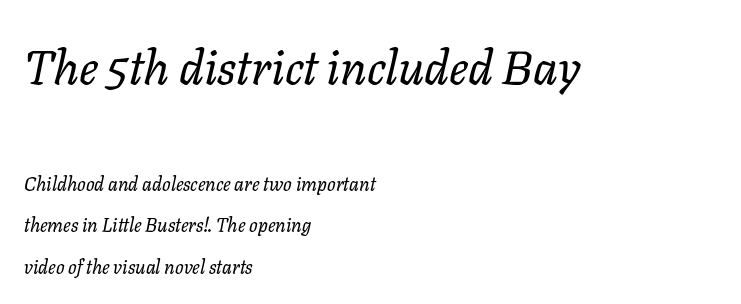
{"italic": "yes", "lean": "right", "slant_degrees": 11, "bold": "no", "weight": "regular", "width": "normal", "stroke_contrast": "low", "x_height": "medium", "monospaced": "no", "underline": "no", "align": "left", "line_spacing": "loose", "line_spacing_ratio": 2.18, "letter_spacing": "normal", "letter_spacing_em": 0.0, "larger_block": "first", "size_ratio": 2.53, "glyph_px": 48}
